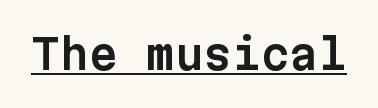
The image shows 41 px sans-serif type, upright, monospaced; set normal letter spacing, underlined; low stroke contrast and a medium x-height.
